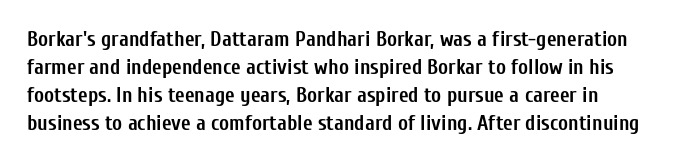
The image shows 21 px bold type, upright; set normal line spacing (1.33x), normal letter spacing, not underlined.
